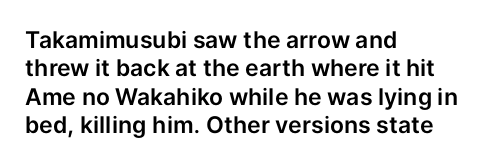
{"italic": "no", "underline": "no", "align": "left", "line_spacing_ratio": 1.23, "letter_spacing": "normal", "letter_spacing_em": 0.0, "glyph_px": 23}
